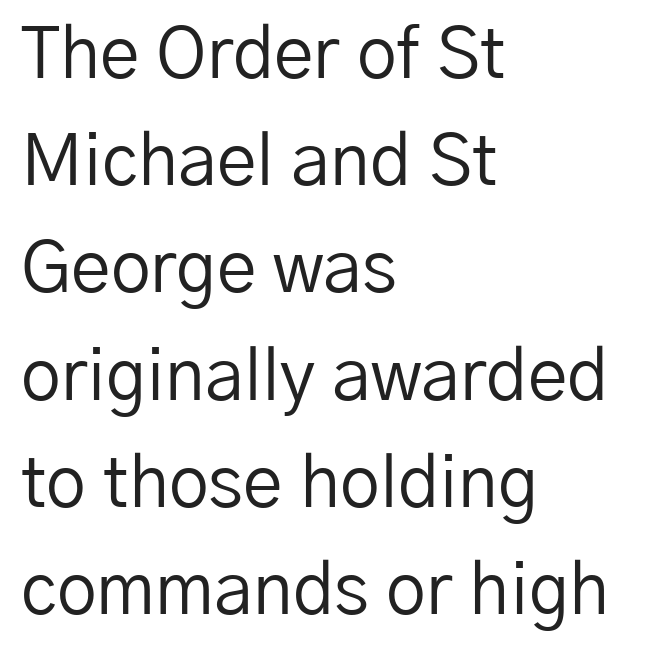
Check the space under the baseline: it is left empty. A typesetter would call this proportional, since set widths differ per character. The font is comparable to plain body text, perhaps lighter. The leading is moderate, giving the passage an even texture. The letters stand upright; this is a roman face. All the whitespace from short lines collects on the right.
